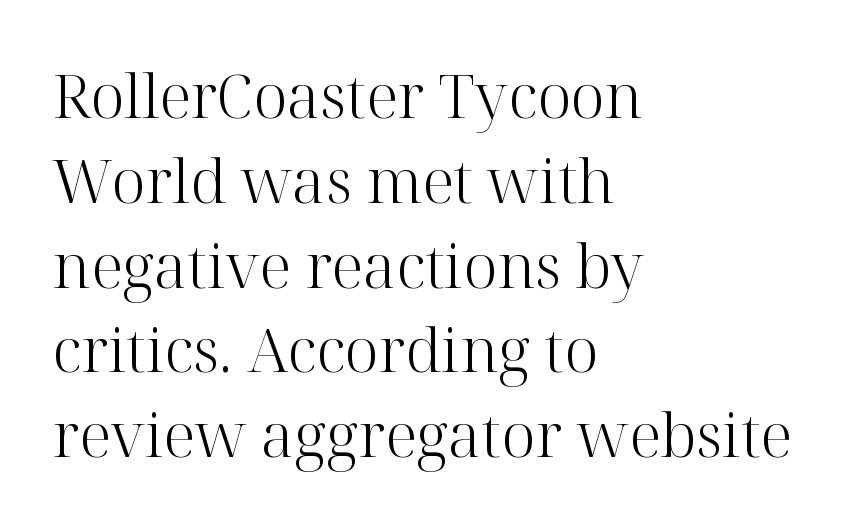
Reading down the column, the eye jumps a familiar distance to each next line. These lines stack with their left ends in a neat column. Each word holds together tightly as a unit, with standard inter-letter gaps. Counters stay open thanks to moderate or lighter strokes.
